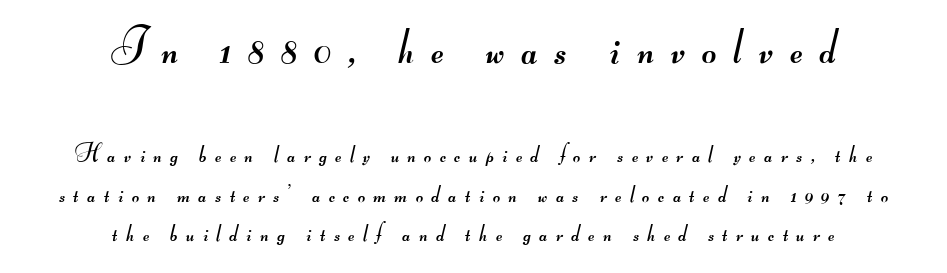
{"serif": "no", "bold": "no", "weight": "regular", "width": "wide", "stroke_contrast": "medium", "monospaced": "no", "underline": "no", "align": "center", "line_spacing": "normal", "line_spacing_ratio": 1.57, "letter_spacing": "wide", "letter_spacing_em": 0.34, "larger_block": "first", "size_ratio": 2.0, "glyph_px": 50}
